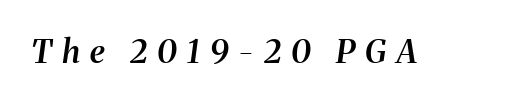
The image shows 32 px semibold serif type, italic (leaning right); set unusually wide letter spacing (+0.31 em), not underlined; medium stroke contrast and a medium x-height.
